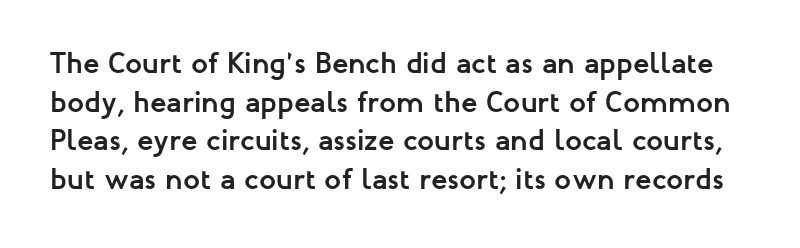
The words here are not underlined. Nope, not italic — everything's standing straight. Stroke terminals: plain, sans-serif. Inter-character spacing is left at the font's built-in metrics. Students, this is bold: see how much ink each stroke carries. Think of a printed novel: that variable character pitch is what you see here.
